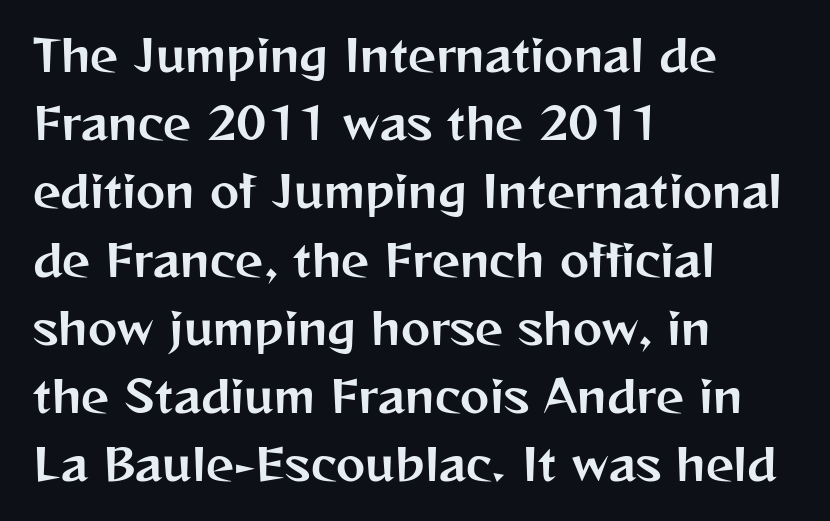
This rendering features lettering with no underline. Every character sits straight up, as roman type does. The passage shown has conventional tracking throughout. Varying glyph widths throughout — classic text-font behaviour. The font family rendered here belongs to the sans-serif group.
